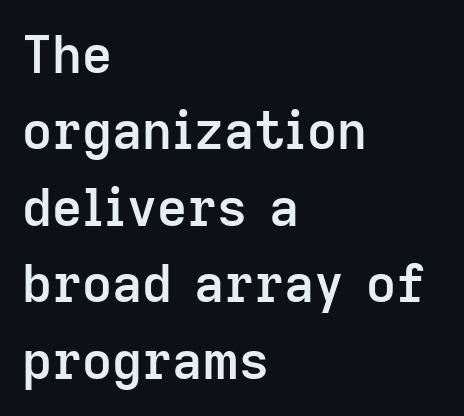
Q: Is the text bold? A: Semi-bold.
Q: Is the text italic (slanted)? A: No, it is upright.
Q: Is the typeface a serif or a sans-serif typeface? A: Sans-serif.
Q: Is the text underlined? A: No.
Q: How is the paragraph aligned? A: Left-aligned.
Q: Is the spacing between letters normal or unusually wide? A: Normal.
Q: Is the spacing between lines tight, normal or loose? A: Normal.
Q: Width (condensed, normal, or wide)? A: Normal.
Q: Stroke contrast? A: Low.
Q: x-height? A: Medium.
Q: Monospaced? A: No.
